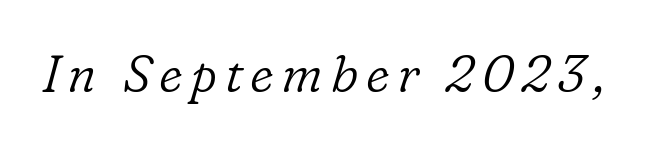
Q: Is the text bold? A: No.
Q: Is the text italic (slanted)? A: Yes, it leans right by about 16 degrees.
Q: Is the typeface a serif or a sans-serif typeface? A: Serif.
Q: Is the text underlined? A: No.
Q: Width (condensed, normal, or wide)? A: Normal.
Q: Stroke contrast? A: Low.
Q: x-height? A: Medium.
Q: Monospaced? A: No.
